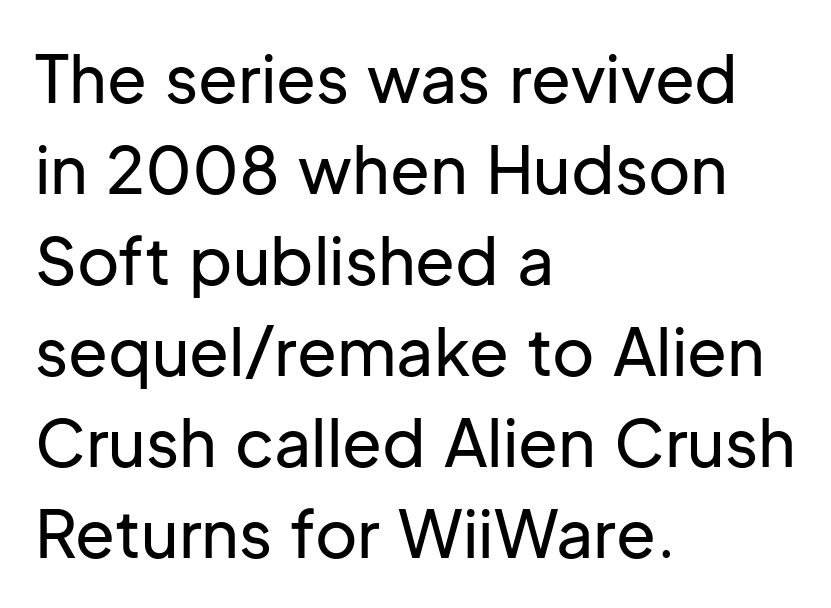
The image shows 65 px sans-serif type, upright; set left-aligned, normal line spacing (1.4x), normal letter spacing, not underlined; low stroke contrast and a medium x-height.
